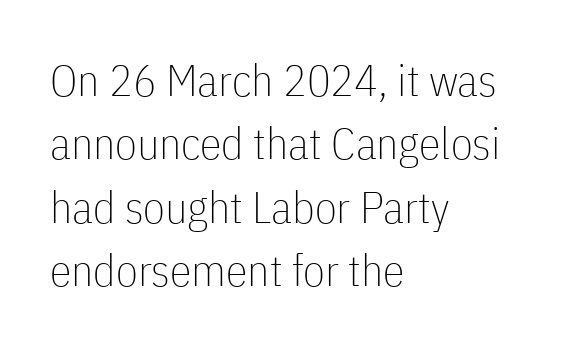
Q: Is the text bold? A: No.
Q: Is the text italic (slanted)? A: No, it is upright.
Q: Is the typeface a serif or a sans-serif typeface? A: Sans-serif.
Q: Is the text underlined? A: No.
Q: How is the paragraph aligned? A: Left-aligned.
Q: Is the spacing between letters normal or unusually wide? A: Normal.
Q: Is the spacing between lines tight, normal or loose? A: Normal.
Q: Width (condensed, normal, or wide)? A: Condensed.
Q: Stroke contrast? A: Low.
Q: x-height? A: Medium.
Q: Monospaced? A: No.
